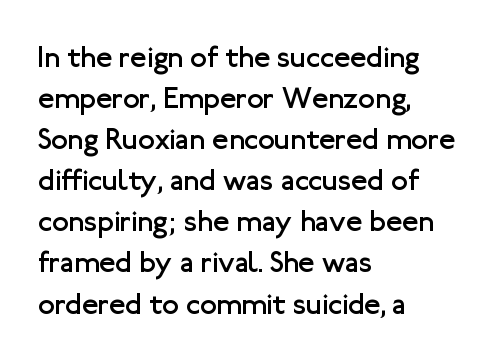
The image shows 30 px regular-weight sans-serif type, upright; set left-aligned, normal line spacing (1.37x), normal letter spacing, not underlined; low stroke contrast and a medium x-height.
